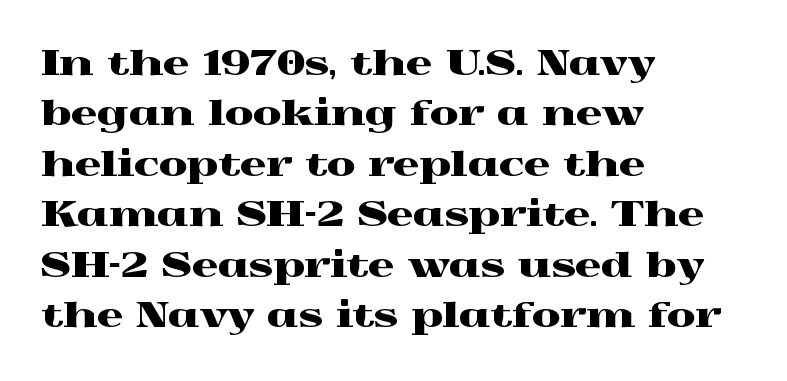
If you drew a ruler down the left edge, every line would touch it. If you drew a line through each stem, it would be perfectly vertical. This sample uses a serif face. Here the designer chose a conventional face with non-uniform glyph widths. The block of text has a typical density, with ordinary space between rows.
